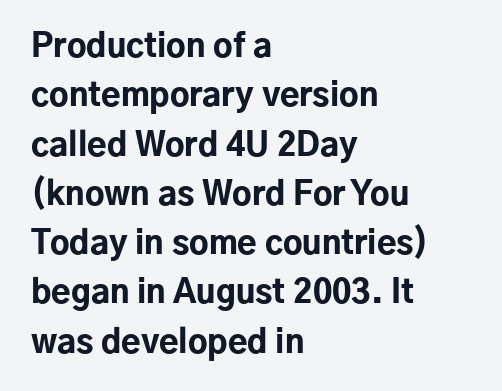
{"serif": "no", "italic": "no", "bold": "yes", "weight": "bold", "width": "normal", "stroke_contrast": "low", "x_height": "medium", "monospaced": "no", "underline": "no", "align": "left", "line_spacing": "normal", "line_spacing_ratio": 1.54, "letter_spacing": "normal", "letter_spacing_em": 0.0, "glyph_px": 32}
